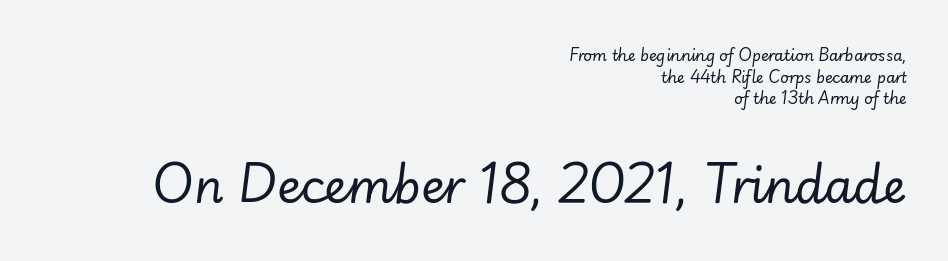
The passage shown is not bold in any degree. Here the designer chose a conventional face with non-uniform glyph widths. Baseline-to-baseline distance is the conventional proportion of letter height. There is no visible air inserted between adjacent glyphs. It's the slanting kind of type.
